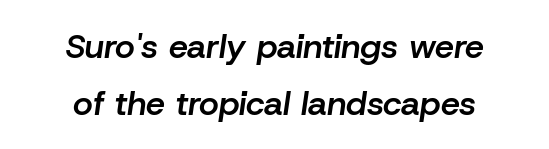
{"italic": "yes", "lean": "right", "slant_degrees": 8, "bold": "semi", "weight": "semibold", "width": "normal", "stroke_contrast": "low", "x_height": "medium", "monospaced": "no", "underline": "no", "align": "center", "line_spacing": "normal", "line_spacing_ratio": 1.67, "letter_spacing": "normal", "letter_spacing_em": 0.0, "glyph_px": 34}
